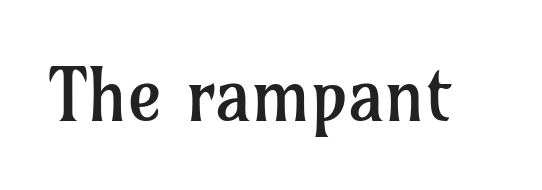
The tracking reads as untouched default to a designer's eye. The passage shown is not bold in any degree. Every character sits straight up, as roman type does. You can tell from the footed stems that serif type was used.
